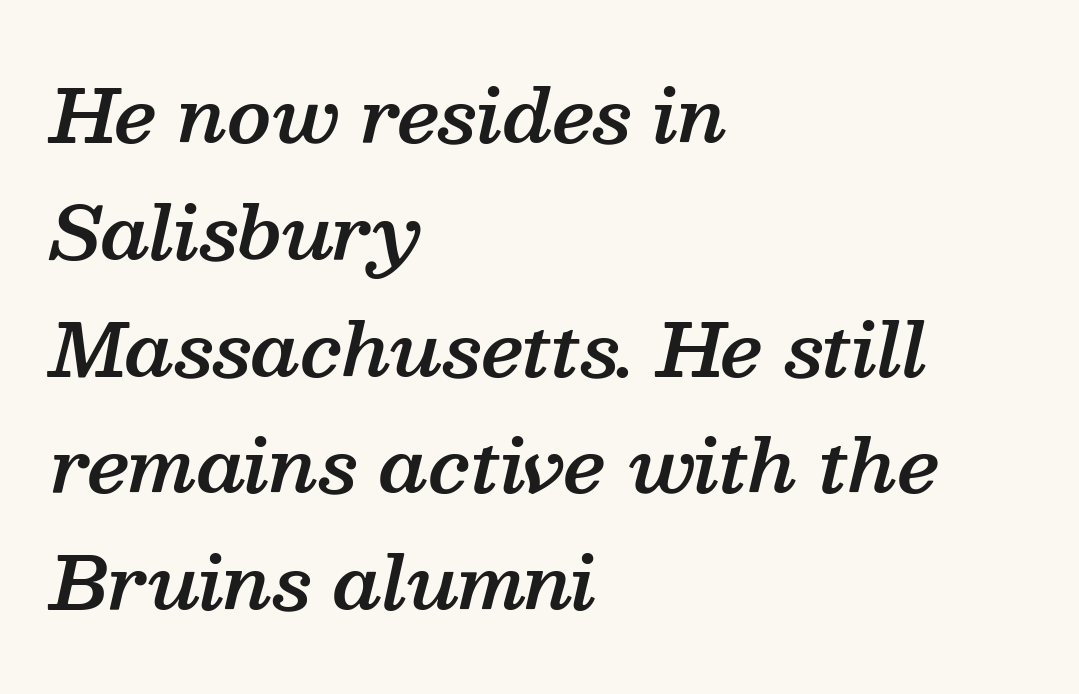
Firm but not heavy-handed strokes: this text is semibold. The font family rendered here belongs to the serif group. Spacing verdict: proportional, widths tailored to each character. Nobody drew a line under any word here.
